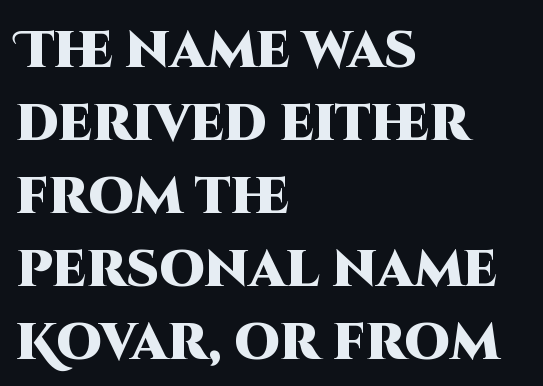
Q: Is the text bold? A: Yes.
Q: Is the text italic (slanted)? A: No, it is upright.
Q: Is the typeface a serif or a sans-serif typeface? A: Sans-serif.
Q: Is the text underlined? A: No.
Q: How is the paragraph aligned? A: Left-aligned.
Q: Is the spacing between letters normal or unusually wide? A: Normal.
Q: Is the spacing between lines tight, normal or loose? A: Normal.
Q: Width (condensed, normal, or wide)? A: Normal.
Q: Stroke contrast? A: High.
Q: x-height? A: Large.
Q: Monospaced? A: No.
